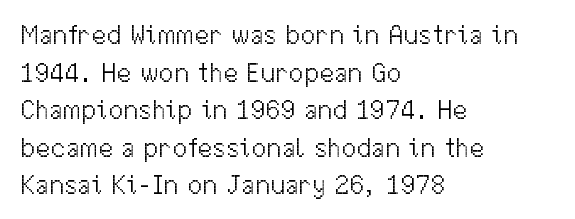
The image shows 27 px text type, upright; set left-aligned, normal line spacing (1.39x), normal letter spacing, not underlined.
